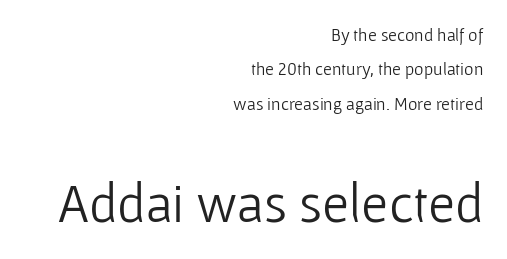
The face used here is a sans, in the tradition of grotesques and geometrics. Italic: no, the glyphs are upright roman. Spacing verdict: proportional, widths tailored to each character. Summary of weight: not heavy and not bold.
